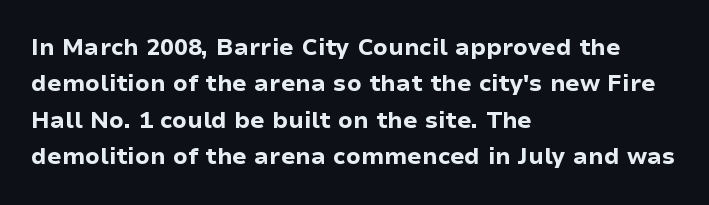
Q: Is the text bold? A: Yes.
Q: Is the text italic (slanted)? A: No, it is upright.
Q: Is the text underlined? A: No.
Q: How is the paragraph aligned? A: Left-aligned.
Q: Is the spacing between letters normal or unusually wide? A: Normal.
Q: Is the spacing between lines tight, normal or loose? A: Normal.
